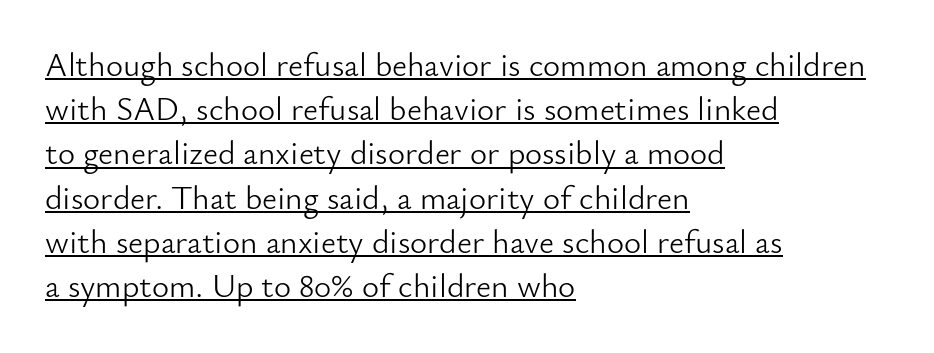
The image shows 33 px light sans-serif type, upright; set left-aligned, normal line spacing (1.34x), normal letter spacing, underlined; low stroke contrast and a small x-height.
